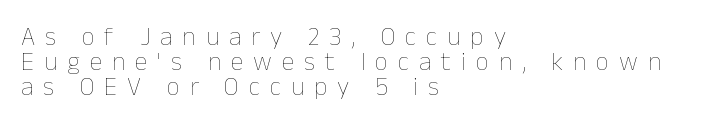
The image shows 26 px text type, upright; set left-aligned, tight line spacing (0.96x), unusually wide letter spacing (+0.38 em), not underlined.
